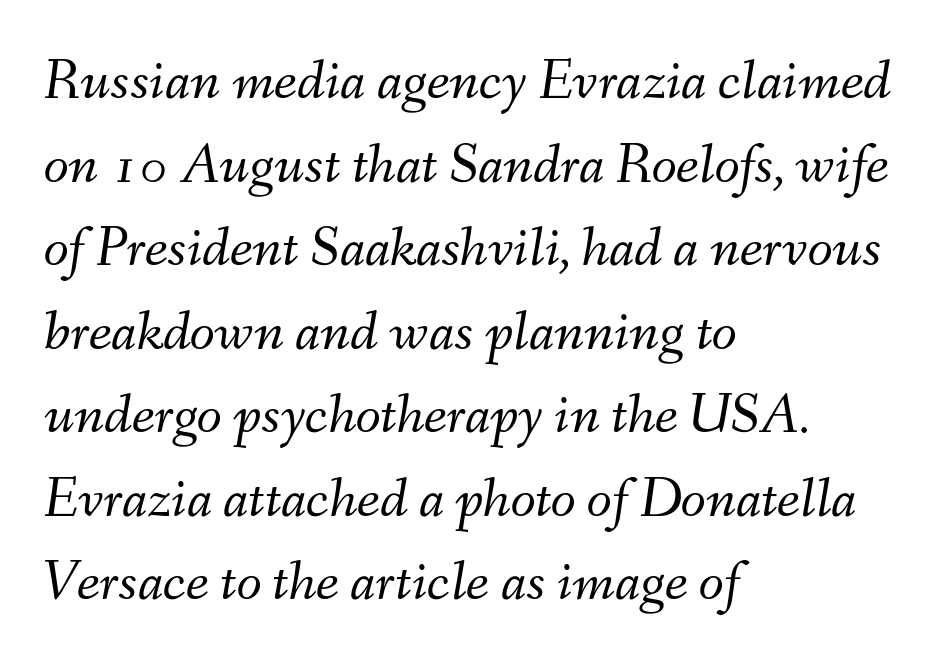
Q: Is the text bold? A: No.
Q: Is the text italic (slanted)? A: Yes, it leans right by about 9 degrees.
Q: Is the text underlined? A: No.
Q: How is the paragraph aligned? A: Left-aligned.
Q: Is the spacing between letters normal or unusually wide? A: Normal.
Q: Is the spacing between lines tight, normal or loose? A: Normal.
Q: Width (condensed, normal, or wide)? A: Normal.
Q: Stroke contrast? A: Medium.
Q: x-height? A: Small.
Q: Monospaced? A: No.
